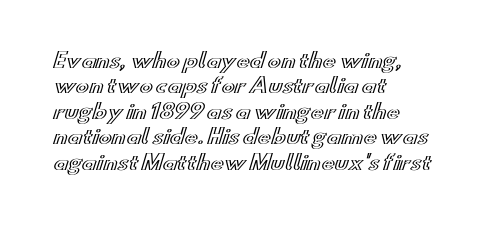
Layout note: lines flush left. The zone under the glyphs is completely vacant. The gaps between neighbouring characters are ordinary and unremarkable. Leading matches the norm, producing a regular column.
